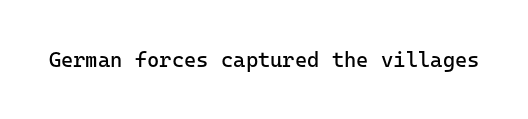
The passage shown is not underscored anywhere. The font's upright variant was chosen for this text. Stems here are at most as thick as an everyday book face. Observe the ordinary spacing: letters are neighbours, not strangers.
